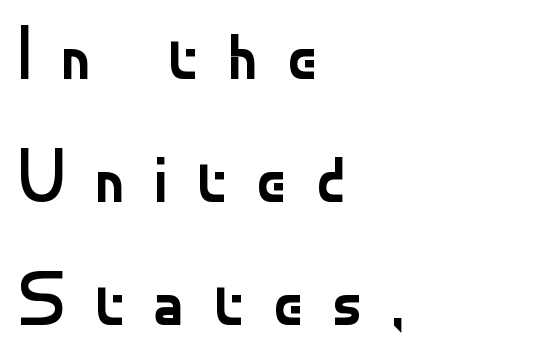
Q: Is the text bold? A: No.
Q: Is the text italic (slanted)? A: No, it is upright.
Q: Is the typeface a serif or a sans-serif typeface? A: Sans-serif.
Q: Is the text underlined? A: No.
Q: How is the paragraph aligned? A: Left-aligned.
Q: Is the spacing between letters normal or unusually wide? A: Unusually wide.
Q: Is the spacing between lines tight, normal or loose? A: Normal.
Q: Width (condensed, normal, or wide)? A: Normal.
Q: Stroke contrast? A: Low.
Q: x-height? A: Small.
Q: Monospaced? A: No.
